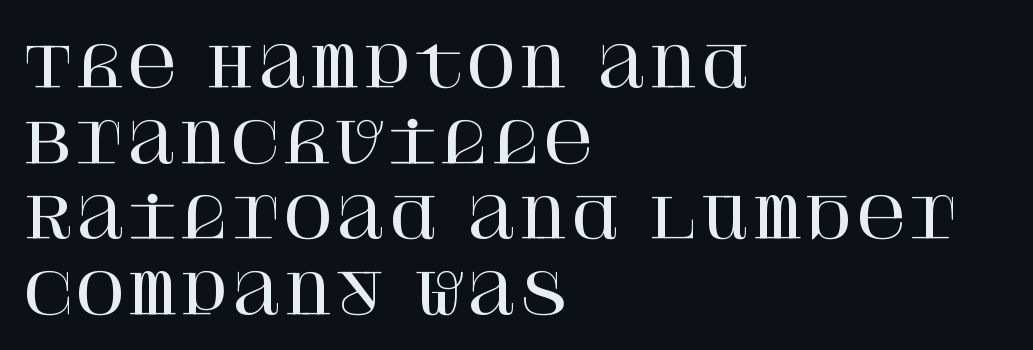
Q: Is the text italic (slanted)? A: No, it is upright.
Q: Is the typeface a serif or a sans-serif typeface? A: Serif.
Q: Is the text underlined? A: No.
Q: How is the paragraph aligned? A: Left-aligned.
Q: Is the spacing between letters normal or unusually wide? A: Normal.
Q: Is the spacing between lines tight, normal or loose? A: Normal.
Q: Width (condensed, normal, or wide)? A: Normal.
Q: Stroke contrast? A: High.
Q: x-height? A: Large.
